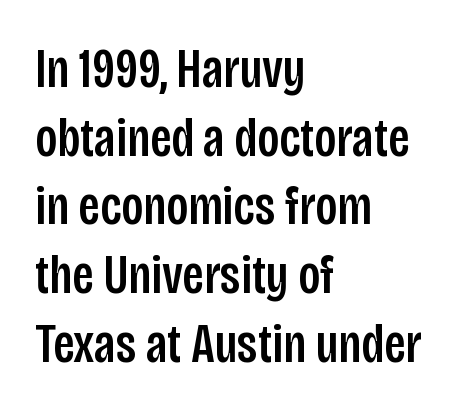
The image shows 55 px condensed sans-serif type, upright; set left-aligned, normal line spacing (1.25x), normal letter spacing, not underlined; low stroke contrast and a large x-height.
